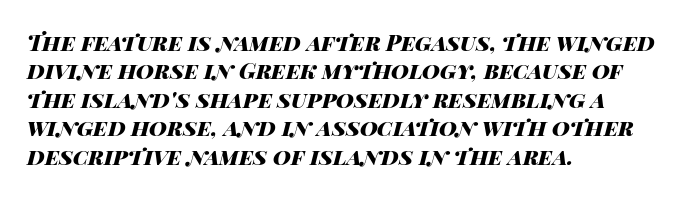
{"italic": "yes", "lean": "right", "slant_degrees": 14, "bold": "yes", "underline": "no", "align": "left", "line_spacing": "normal", "line_spacing_ratio": 1.29, "letter_spacing": "normal", "letter_spacing_em": 0.0, "glyph_px": 22}
